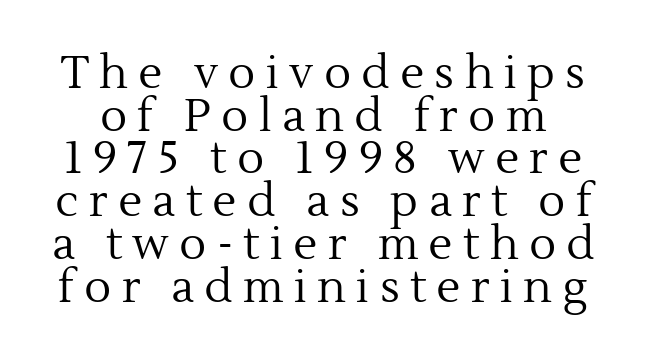
The image shows 45 px regular-weight serif type, upright; set tight line spacing (0.95x), unusually wide letter spacing (+0.23 em), not underlined; a medium x-height.
